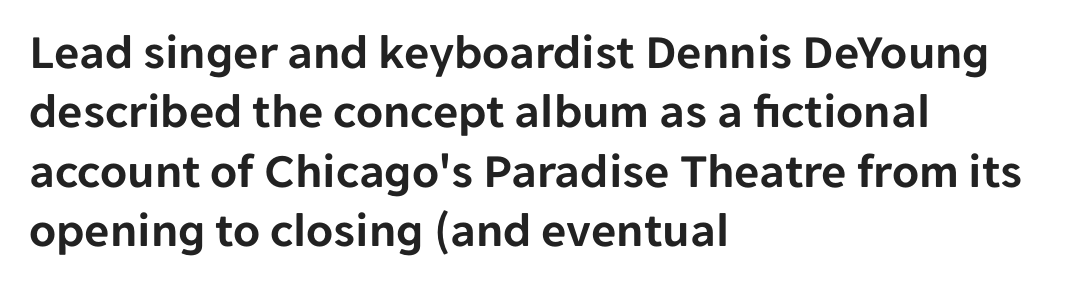
{"serif": "no", "italic": "no", "width": "normal", "stroke_contrast": "low", "x_height": "medium", "monospaced": "no", "underline": "no", "align": "left", "line_spacing_ratio": 1.21, "letter_spacing": "normal", "letter_spacing_em": 0.0, "glyph_px": 49}
